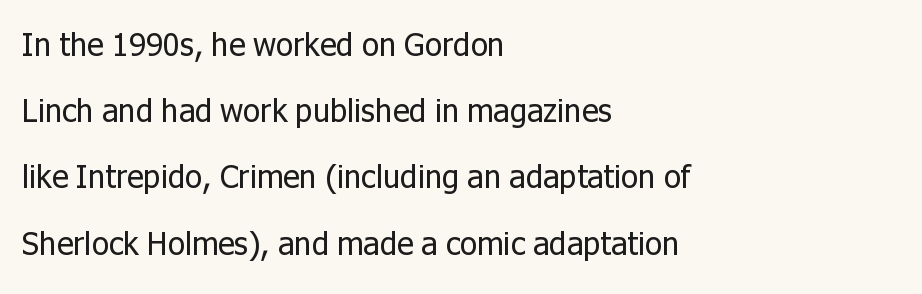
The image shows 32 px regular-weight sans-serif type, upright; set left-aligned, loose line spacing (2.07x), normal letter spacing, not underlined; low stroke contrast and a medium x-height.
